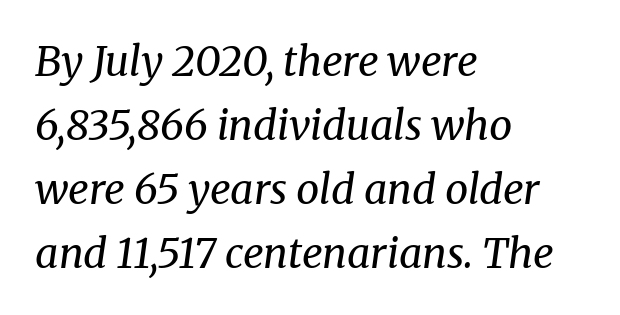
Style check: oblique. A typesetter would call this proportional, since set widths differ per character. Successive baselines arrive at the customary interval. The setting favours the left margin, as ordinary paragraphs usually do. Regarding serifs, this sample has them. Decoration check: the copy has no underline.
